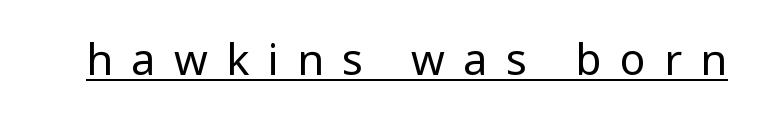
{"serif": "no", "italic": "no", "bold": "no", "weight": "regular", "width": "condensed", "stroke_contrast": "low", "x_height": "large", "monospaced": "no", "underline": "yes", "letter_spacing": "wide", "letter_spacing_em": 0.43, "glyph_px": 43}
